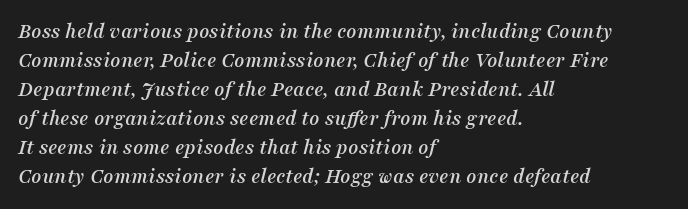
{"italic": "yes", "lean": "right", "slant_degrees": 16, "underline": "no", "align": "left", "line_spacing": "normal", "line_spacing_ratio": 1.32, "letter_spacing": "normal", "letter_spacing_em": 0.0, "glyph_px": 22}
